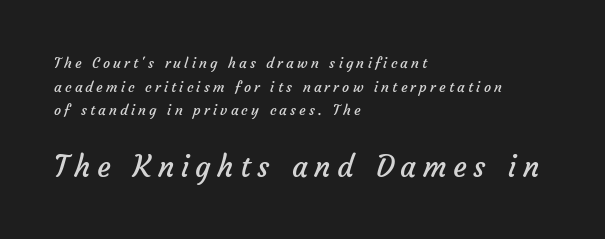
Q: Is the text bold? A: No.
Q: Is the typeface a serif or a sans-serif typeface? A: Sans-serif.
Q: Is the text underlined? A: No.
Q: How is the paragraph aligned? A: Left-aligned.
Q: Is the spacing between letters normal or unusually wide? A: Unusually wide.
Q: Is the spacing between lines tight, normal or loose? A: Normal.
Q: Which block of text is set in a larger size, the first (top) or the second (bottom)? A: The second (bottom) one.
Q: Width (condensed, normal, or wide)? A: Normal.
Q: Stroke contrast? A: Low.
Q: x-height? A: Medium.
Q: Monospaced? A: No.
